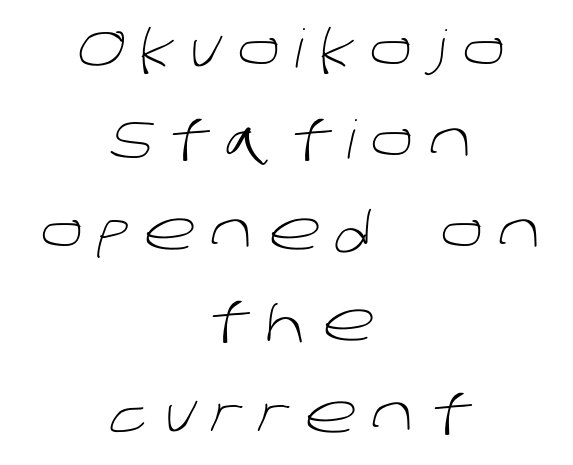
The strokes carry an ordinary text weight at most. Each line is balanced around a shared central axis. Anything drawn beneath the words? Only blank space. A typesetter would label this face a sans.
